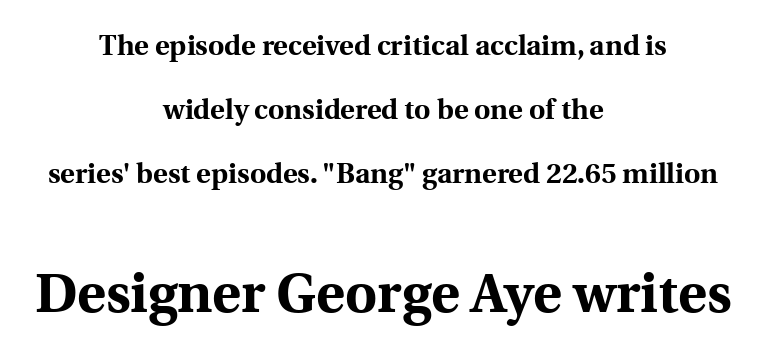
The image shows 55 px bold serif type, upright; set centered, loose line spacing (2.29x), normal letter spacing, not underlined; the second (bottom) block is 1.96x larger; a medium x-height.
